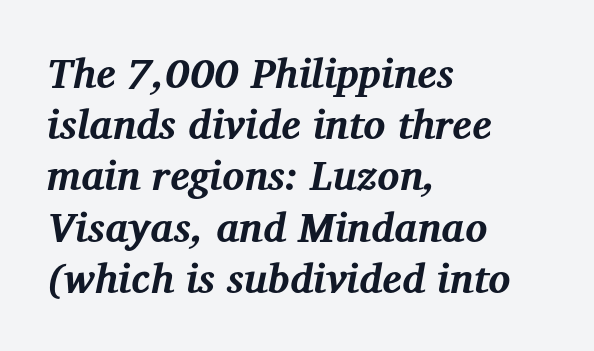
The image shows 41 px bold serif type, italic (leaning right); set left-aligned, normal line spacing (1.25x), normal letter spacing, not underlined; medium stroke contrast and a medium x-height.
